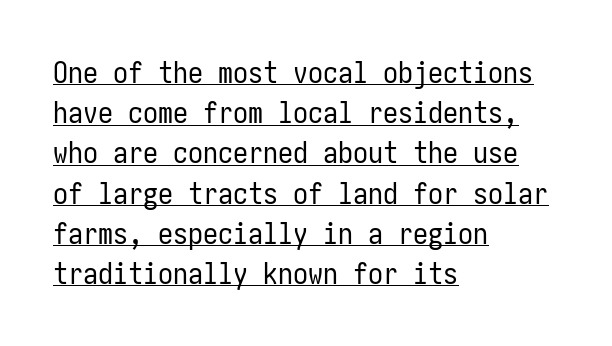
Q: Is the text bold? A: No.
Q: Is the text italic (slanted)? A: No, it is upright.
Q: Is the typeface a serif or a sans-serif typeface? A: Sans-serif.
Q: Is the text underlined? A: Yes.
Q: How is the paragraph aligned? A: Left-aligned.
Q: Is the spacing between letters normal or unusually wide? A: Normal.
Q: Is the spacing between lines tight, normal or loose? A: Normal.
Q: Width (condensed, normal, or wide)? A: Condensed.
Q: Stroke contrast? A: Low.
Q: x-height? A: Medium.
